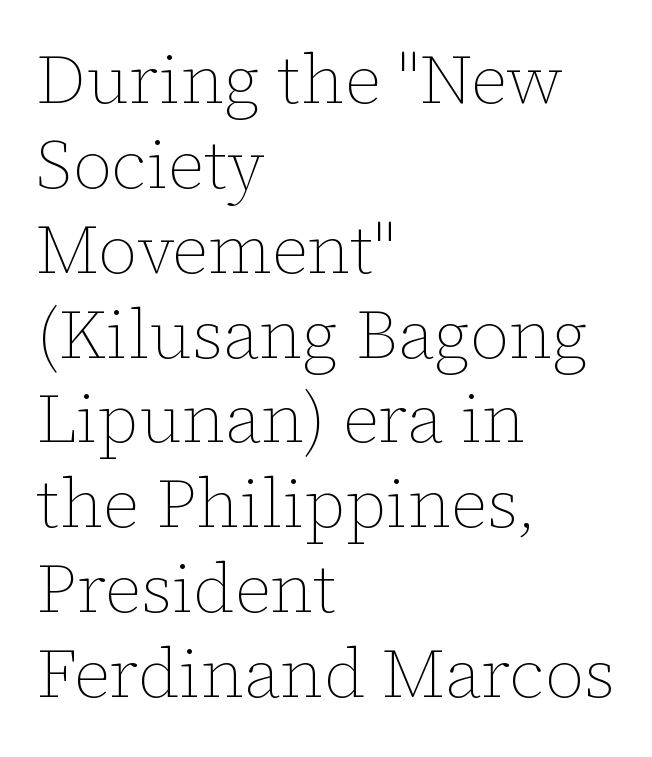
Q: Is the text bold? A: No.
Q: Is the text italic (slanted)? A: No, it is upright.
Q: Is the text underlined? A: No.
Q: How is the paragraph aligned? A: Left-aligned.
Q: Is the spacing between letters normal or unusually wide? A: Normal.
Q: Width (condensed, normal, or wide)? A: Normal.
Q: Stroke contrast? A: Low.
Q: x-height? A: Medium.
Q: Monospaced? A: No.
